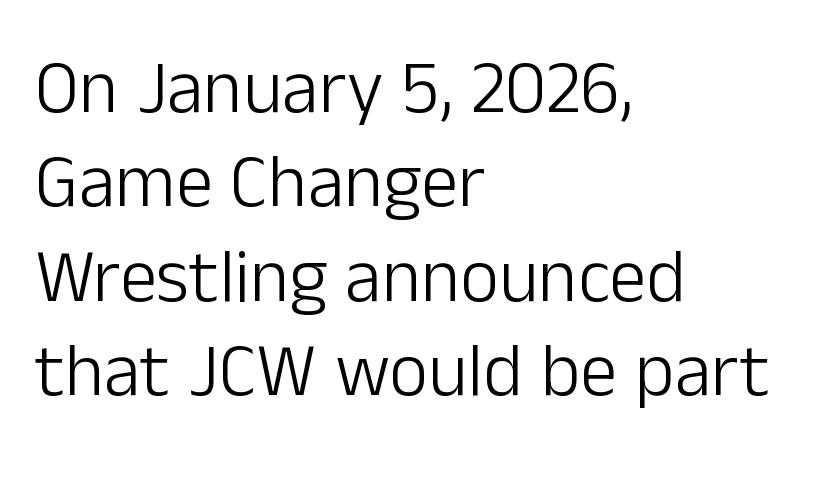
{"serif": "no", "italic": "no", "bold": "no", "weight": "light", "width": "normal", "stroke_contrast": "low", "x_height": "medium", "monospaced": "no", "underline": "no", "align": "left", "line_spacing": "normal", "line_spacing_ratio": 1.26, "letter_spacing": "normal", "letter_spacing_em": 0.0, "glyph_px": 75}
